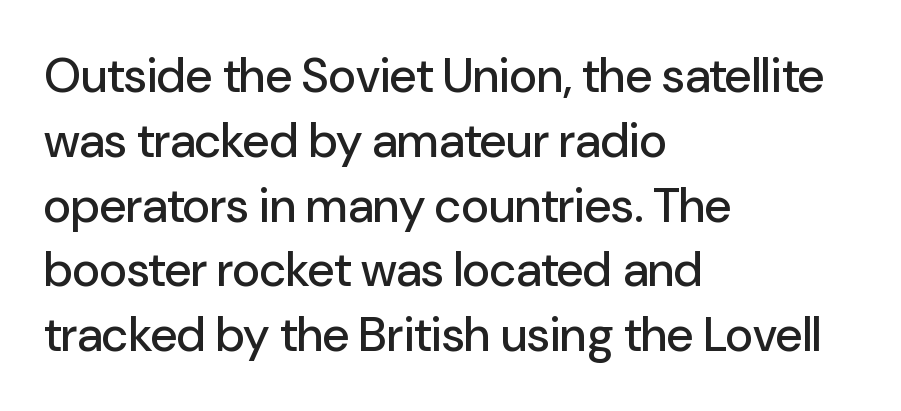
{"serif": "no", "italic": "no", "width": "normal", "stroke_contrast": "low", "x_height": "medium", "monospaced": "no", "underline": "no", "align": "left", "line_spacing": "normal", "line_spacing_ratio": 1.35, "letter_spacing": "normal", "letter_spacing_em": 0.0, "glyph_px": 48}
